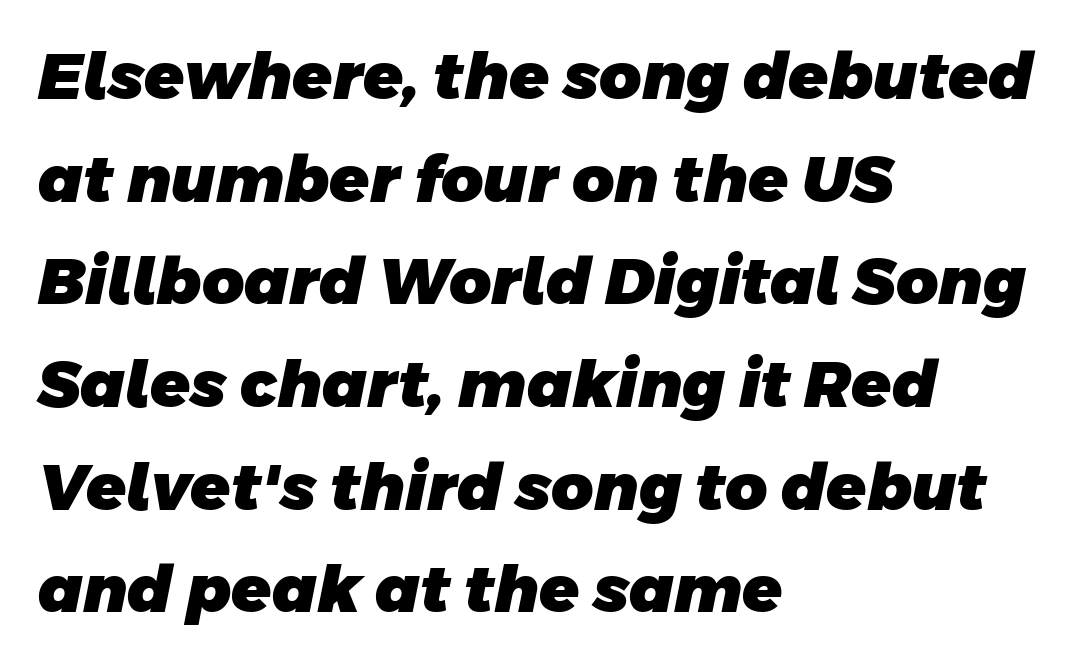
{"serif": "no", "bold": "yes", "weight": "heavy", "width": "normal", "stroke_contrast": "low", "x_height": "large", "monospaced": "no", "underline": "no", "align": "left", "line_spacing": "normal", "line_spacing_ratio": 1.58, "letter_spacing": "normal", "letter_spacing_em": 0.0, "glyph_px": 65}
